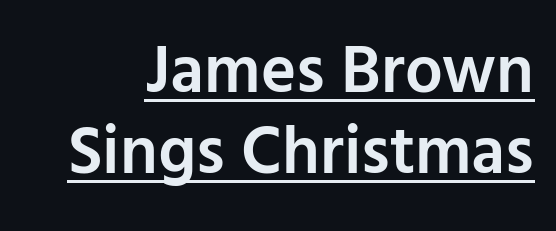
{"serif": "no", "italic": "no", "bold": "semi", "weight": "semibold", "width": "normal", "stroke_contrast": "low", "x_height": "medium", "monospaced": "no", "underline": "yes", "line_spacing_ratio": 1.21, "letter_spacing": "normal", "letter_spacing_em": 0.0, "glyph_px": 67}
